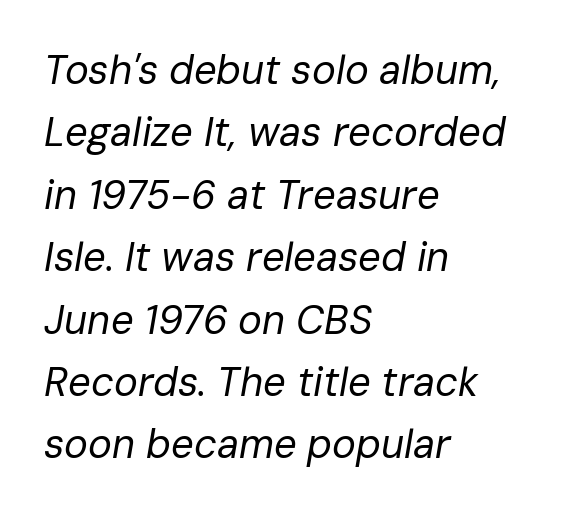
{"italic": "yes", "lean": "right", "slant_degrees": 10, "bold": "no", "weight": "regular", "width": "normal", "stroke_contrast": "low", "x_height": "medium", "monospaced": "no", "underline": "no", "align": "left", "line_spacing": "normal", "line_spacing_ratio": 1.56, "letter_spacing": "normal", "letter_spacing_em": 0.0, "glyph_px": 40}
